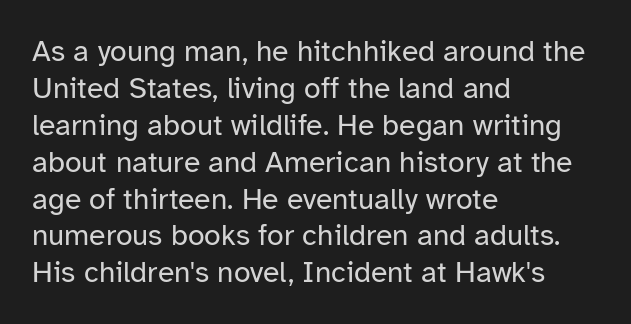
The image shows 30 px regular-weight sans-serif type, upright; set left-aligned, line spacing 1.23x, normal letter spacing, not underlined; low stroke contrast and a medium x-height.
